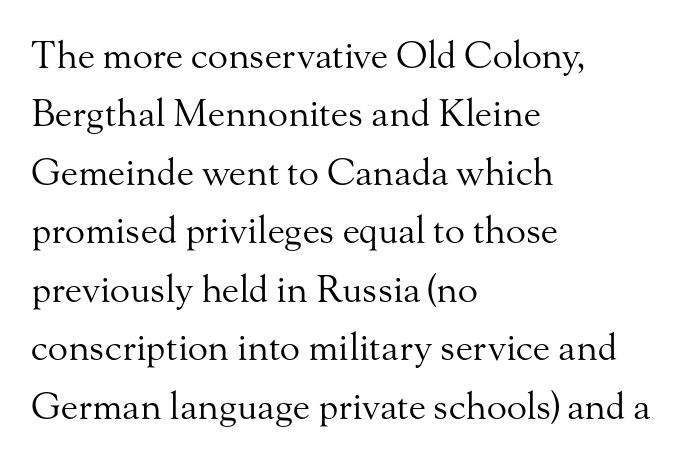
When letters stand straight like this, we call the style roman or upright. Do the characters align in a grid? No, the font is proportional. Heaviness? Minimal to ordinary, like unemphasized prose. The rendering anchors every line to the left-hand side. A bare baseline throughout the passage. Leading matches the norm, producing a regular column.
